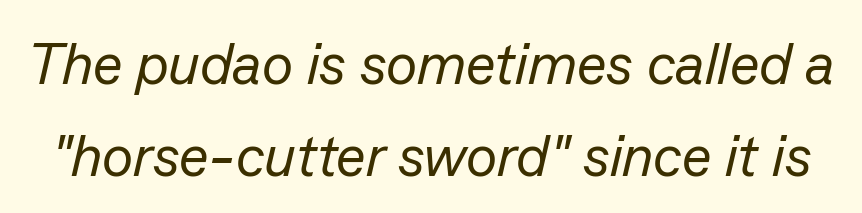
Q: Is the text bold? A: No.
Q: Is the text italic (slanted)? A: Yes, it leans right by about 13 degrees.
Q: Is the text underlined? A: No.
Q: Is the spacing between letters normal or unusually wide? A: Normal.
Q: Is the spacing between lines tight, normal or loose? A: Normal.
Q: Width (condensed, normal, or wide)? A: Normal.
Q: Stroke contrast? A: Low.
Q: x-height? A: Medium.
Q: Monospaced? A: No.
